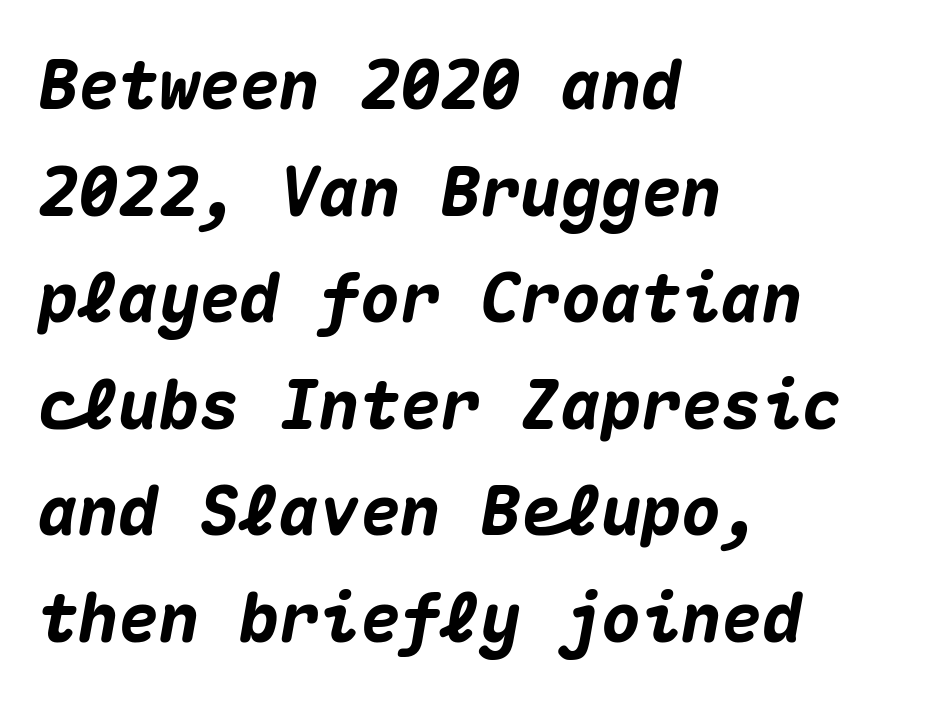
The image shows 67 px heavy type, italic (leaning right), monospaced; set left-aligned, normal line spacing (1.59x), normal letter spacing, not underlined; medium stroke contrast and a medium x-height.
